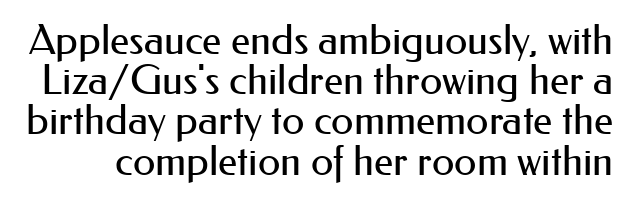
The passage shown stacks its lines with hardly any gap. The characters are drawn with everyday or finer stroke widths. Unmarked baselines from the first word to the last. Looks like regular typesetting: each glyph gets only the width it needs.
